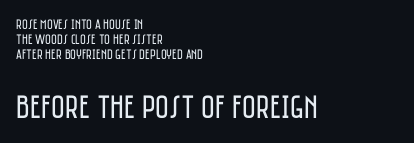
{"serif": "no", "italic": "no", "bold": "no", "weight": "regular", "width": "condensed", "stroke_contrast": "low", "x_height": "large", "monospaced": "no", "underline": "no", "align": "left", "line_spacing": "tight", "line_spacing_ratio": 1.07, "letter_spacing": "normal", "letter_spacing_em": 0.0, "larger_block": "second", "size_ratio": 2.36, "glyph_px": 33}
